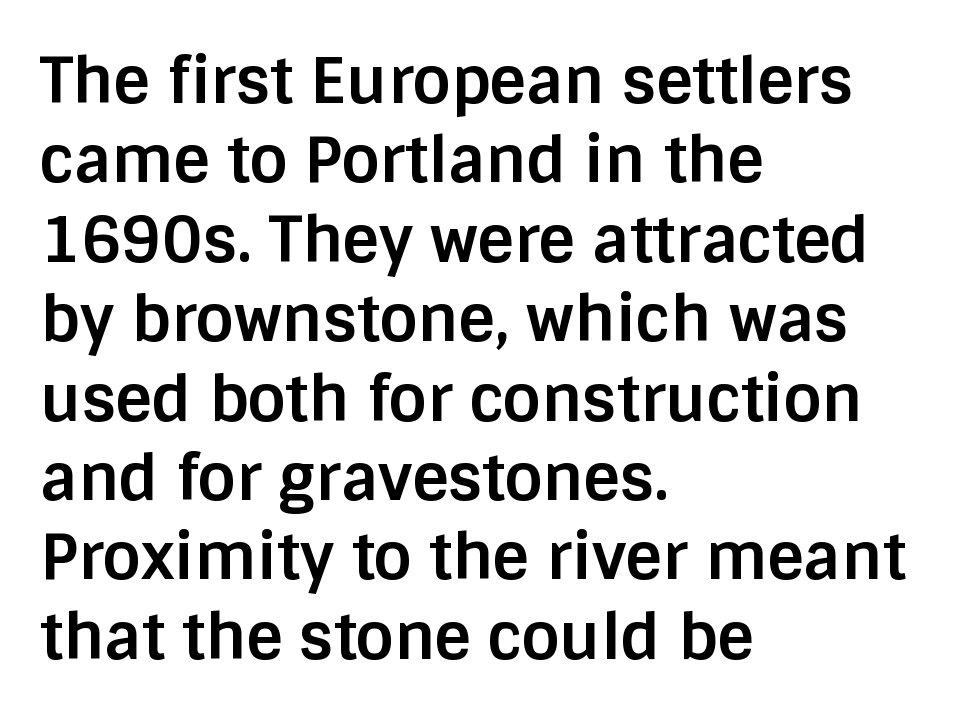
{"serif": "no", "italic": "no", "bold": "yes", "weight": "bold", "width": "normal", "stroke_contrast": "low", "x_height": "large", "monospaced": "no", "underline": "no", "align": "left", "line_spacing": "normal", "line_spacing_ratio": 1.26, "letter_spacing": "normal", "letter_spacing_em": 0.0, "glyph_px": 63}
